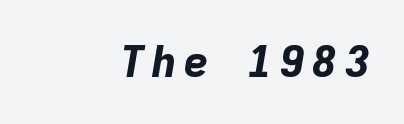
Q: Is the text bold? A: Yes.
Q: Is the text italic (slanted)? A: Yes, it leans right by about 9 degrees.
Q: Is the text underlined? A: No.
Q: How is the paragraph aligned? A: Right-aligned.
Q: Width (condensed, normal, or wide)? A: Normal.
Q: Stroke contrast? A: Low.
Q: x-height? A: Medium.
Q: Monospaced? A: Yes.
